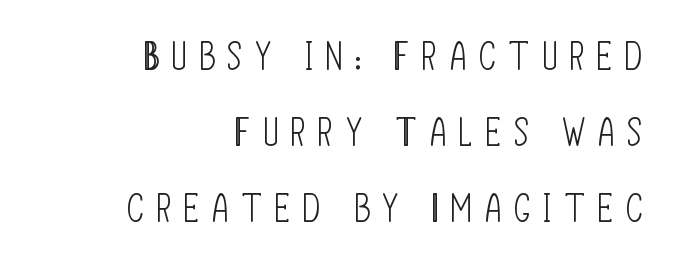
{"serif": "no", "italic": "no", "bold": "no", "weight": "light", "width": "condensed", "stroke_contrast": "low", "x_height": "large", "monospaced": "no", "underline": "no", "align": "right", "line_spacing": "loose", "line_spacing_ratio": 1.95, "letter_spacing": "wide", "letter_spacing_em": 0.34, "glyph_px": 39}
